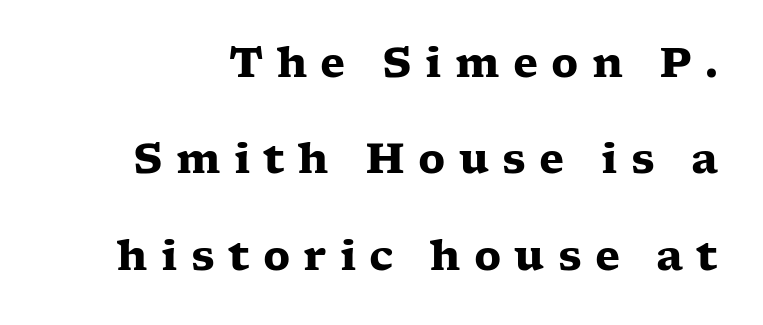
Proportional: the letters do not fall into vertical columns. No word sits above an underline. In terms of letterspacing, this is a distinctly airy, spread setting. The lines are spread far apart with generous leading.
